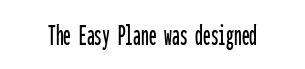
{"serif": "no", "italic": "no", "width": "condensed", "stroke_contrast": "low", "x_height": "medium", "monospaced": "yes", "underline": "no", "letter_spacing": "normal", "letter_spacing_em": 0.0, "glyph_px": 31}
